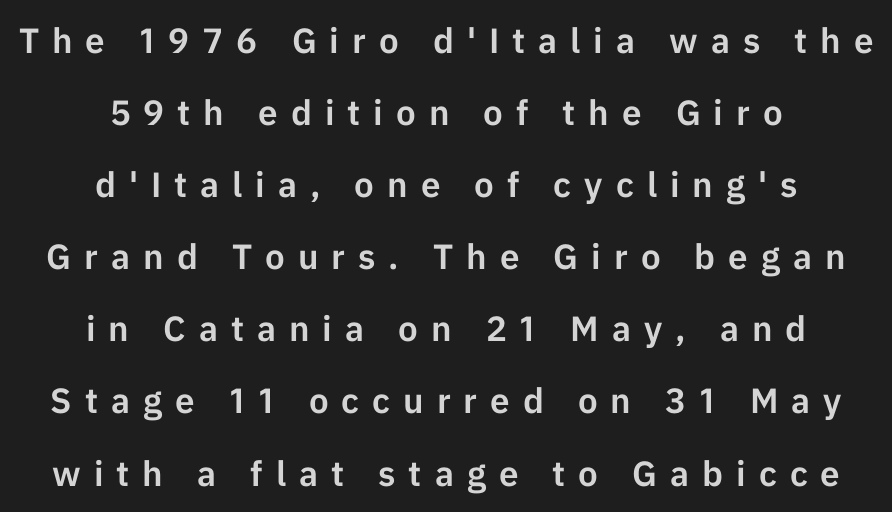
Q: Is the text italic (slanted)? A: No, it is upright.
Q: Is the typeface a serif or a sans-serif typeface? A: Sans-serif.
Q: Is the text underlined? A: No.
Q: How is the paragraph aligned? A: Centered.
Q: Is the spacing between letters normal or unusually wide? A: Unusually wide.
Q: Is the spacing between lines tight, normal or loose? A: Loose.
Q: Width (condensed, normal, or wide)? A: Normal.
Q: Stroke contrast? A: Low.
Q: x-height? A: Medium.
Q: Monospaced? A: No.
